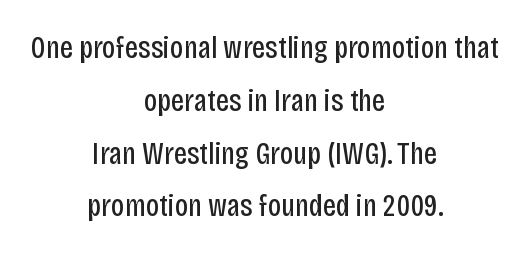
The image shows 32 px regular-weight, condensed sans-serif type, upright; set centered, normal line spacing (1.65x), normal letter spacing, not underlined; low stroke contrast and a large x-height.
